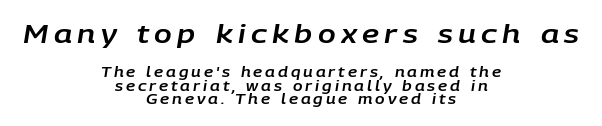
Q: Is the text italic (slanted)? A: Yes, it leans right by about 9 degrees.
Q: Is the text underlined? A: No.
Q: How is the paragraph aligned? A: Centered.
Q: Is the spacing between letters normal or unusually wide? A: Unusually wide.
Q: Is the spacing between lines tight, normal or loose? A: Tight.
Q: Which block of text is set in a larger size, the first (top) or the second (bottom)? A: The first (top) one.
